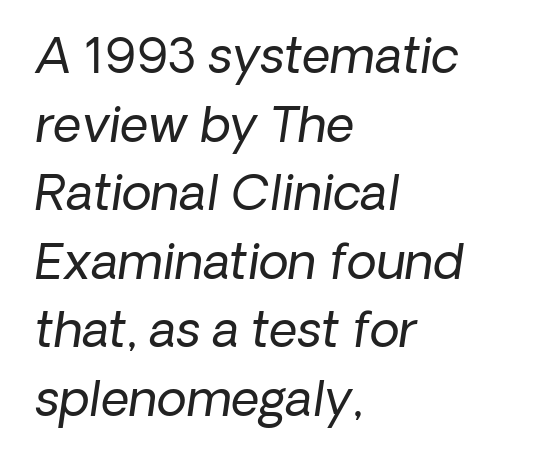
The image shows 49 px regular-weight sans-serif type; set left-aligned, normal line spacing (1.4x), normal letter spacing, not underlined; low stroke contrast and a medium x-height.
